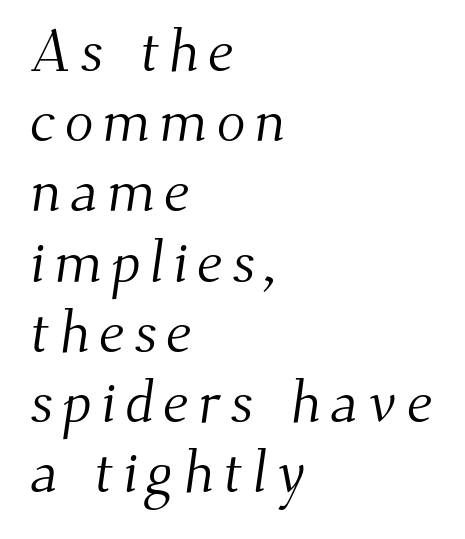
{"serif": "yes", "bold": "no", "weight": "light", "width": "normal", "stroke_contrast": "medium", "x_height": "small", "monospaced": "no", "underline": "no", "align": "left", "line_spacing_ratio": 1.17, "glyph_px": 60}
